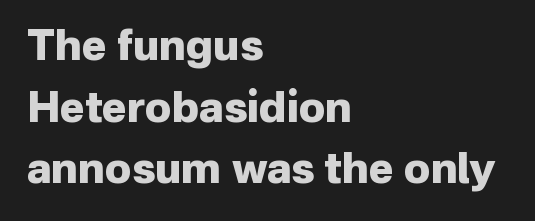
Q: Is the text bold? A: Yes.
Q: Is the text italic (slanted)? A: No, it is upright.
Q: Is the typeface a serif or a sans-serif typeface? A: Sans-serif.
Q: Is the text underlined? A: No.
Q: How is the paragraph aligned? A: Left-aligned.
Q: Is the spacing between letters normal or unusually wide? A: Normal.
Q: Is the spacing between lines tight, normal or loose? A: Normal.
Q: Width (condensed, normal, or wide)? A: Normal.
Q: Stroke contrast? A: Low.
Q: x-height? A: Medium.
Q: Monospaced? A: No.
